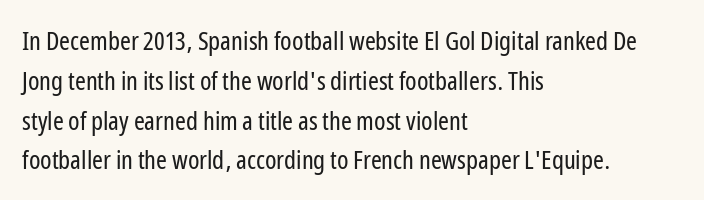
Q: Is the text bold? A: No.
Q: Is the text italic (slanted)? A: No, it is upright.
Q: Is the text underlined? A: No.
Q: How is the paragraph aligned? A: Left-aligned.
Q: Is the spacing between letters normal or unusually wide? A: Normal.
Q: Is the spacing between lines tight, normal or loose? A: Normal.
